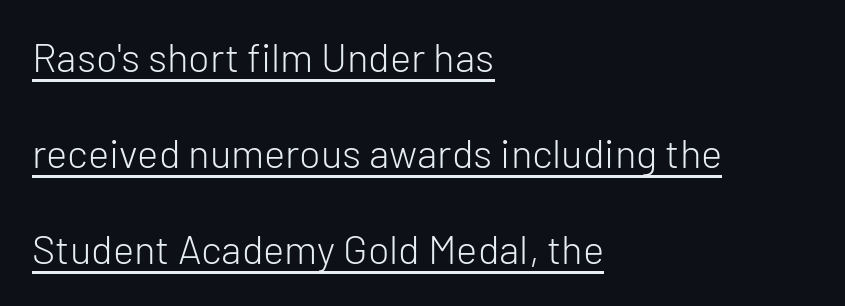
{"serif": "no", "italic": "no", "bold": "no", "weight": "light", "width": "normal", "stroke_contrast": "low", "x_height": "medium", "monospaced": "no", "underline": "yes", "align": "left", "line_spacing": "loose", "line_spacing_ratio": 2.4, "letter_spacing": "normal", "letter_spacing_em": 0.0, "glyph_px": 40}
